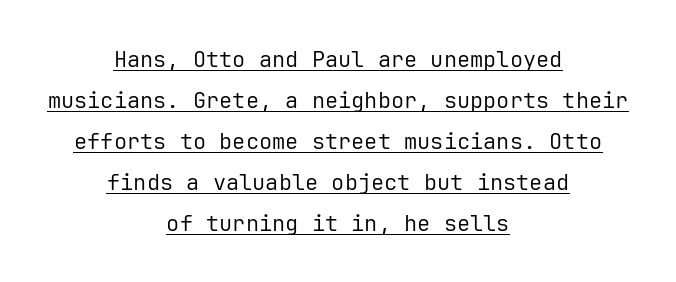
Q: Is the text bold? A: No.
Q: Is the text italic (slanted)? A: No, it is upright.
Q: Is the text underlined? A: Yes.
Q: How is the paragraph aligned? A: Centered.
Q: Is the spacing between letters normal or unusually wide? A: Normal.
